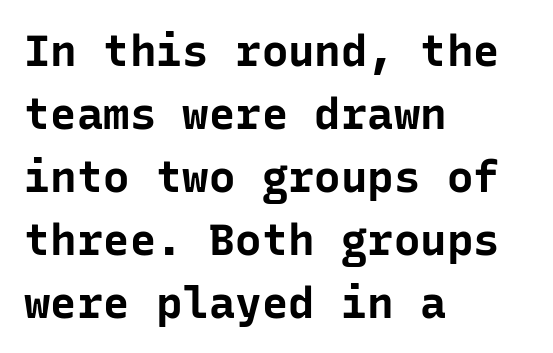
The image shows 44 px bold sans-serif type, upright, monospaced; set left-aligned, normal line spacing (1.43x), normal letter spacing, not underlined; low stroke contrast and a medium x-height.
